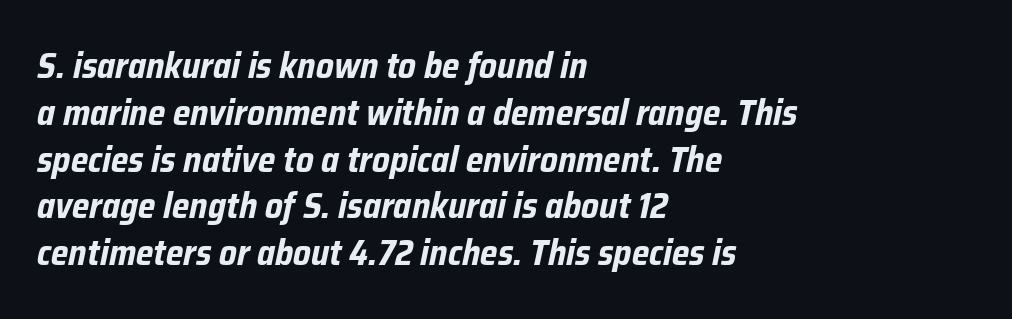
Looking at the ascenders, they clearly lean. Leading matches the norm, producing a regular column. Horizontal alignment here is leftward, the default for most running prose. The glyphs are unaccompanied by any horizontal stroke below them. You'd pick this weight for a headline — it's a proper bold. The letters advance in unequal steps, a hallmark of proportional type.
